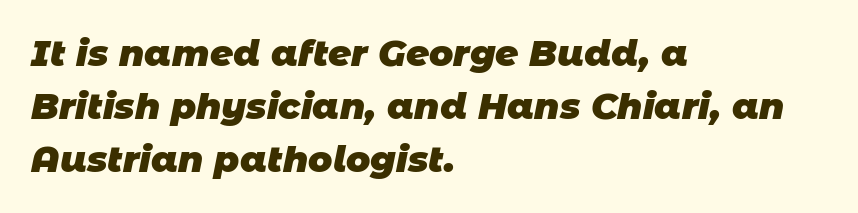
I'd call this a sans setting — the letters go barefoot. Stroke thickness is high; the sample reads as a true bold. Does the leading feel generous? No, just average. Bare-footed words on every line. This sample has the flowing, uneven cadence of proportional lettering. Layout note: lines flush left.
